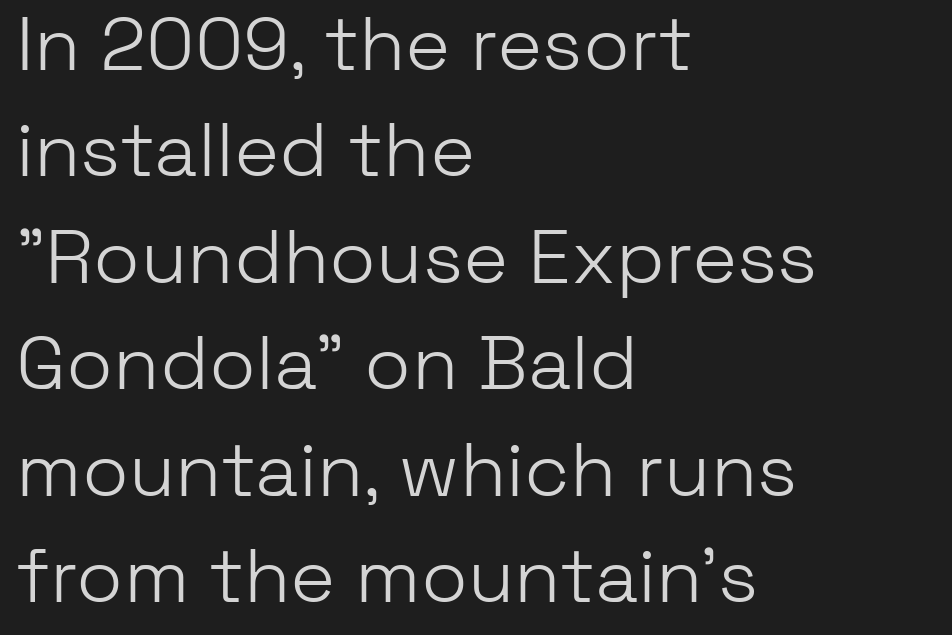
These lines were composed using upright roman letters. The typesetting does not lean heavy: it is not bold. Typographically, this falls in the sans-serif category. Compared with a centered layout, this one pins lines to the left instead. If you measured baseline to baseline, you'd find a middling distance.
